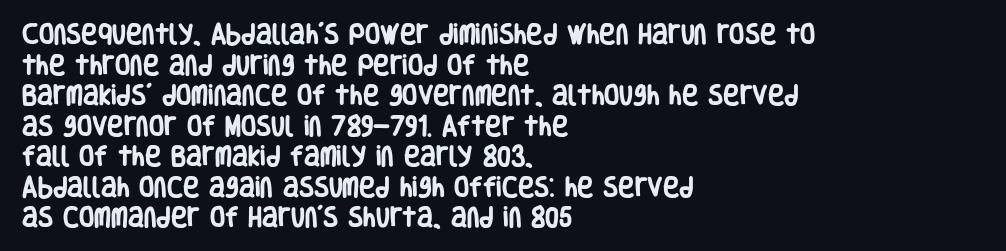
If you drew a line through each stem, it would be perfectly vertical. A normal amount of white space separates one row of letters from the next. Unmarked baselines from the first word to the last. Pretty heavy lettering here — definitely bold. The paragraph has a hard left edge and a soft right edge. These lines keep a tight, regular rhythm from letter to letter.
